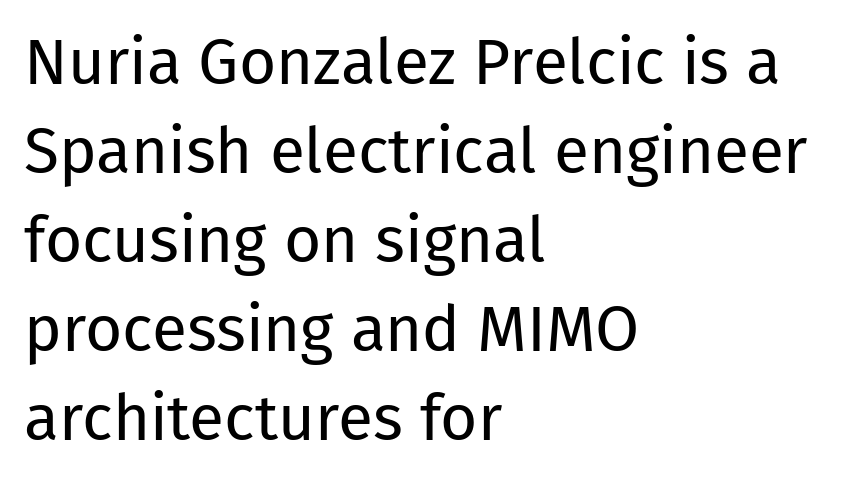
{"serif": "no", "italic": "no", "bold": "no", "weight": "regular", "width": "normal", "stroke_contrast": "low", "x_height": "medium", "monospaced": "no", "underline": "no", "align": "left", "line_spacing": "normal", "line_spacing_ratio": 1.39, "letter_spacing": "normal", "letter_spacing_em": 0.0, "glyph_px": 64}
